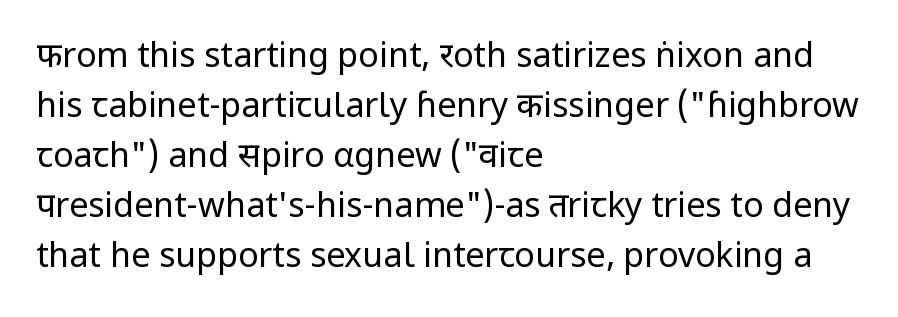
Nope, no serifs anywhere on these letters. Leading: standard. The string is rendered with underlining switched off. Here the designer chose a conventional face with non-uniform glyph widths. No extra ink here — the face is not bold. The letters sit at their default tracking, neither squeezed nor spread.
